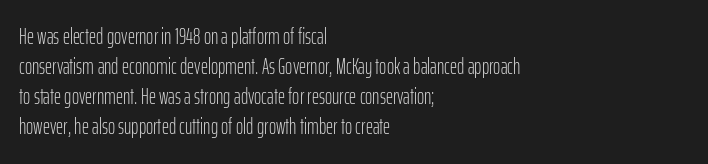
{"italic": "no", "bold": "no", "underline": "no", "align": "left", "line_spacing": "normal", "line_spacing_ratio": 1.37, "letter_spacing": "normal", "letter_spacing_em": 0.0, "glyph_px": 22}
